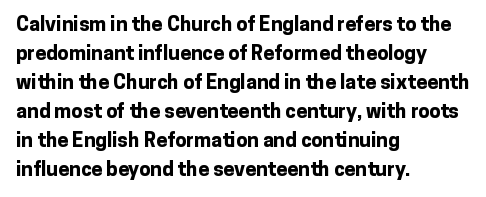
Q: Is the text bold? A: Yes.
Q: Is the text italic (slanted)? A: No, it is upright.
Q: Is the text underlined? A: No.
Q: How is the paragraph aligned? A: Left-aligned.
Q: Is the spacing between letters normal or unusually wide? A: Normal.
Q: Is the spacing between lines tight, normal or loose? A: Normal.
